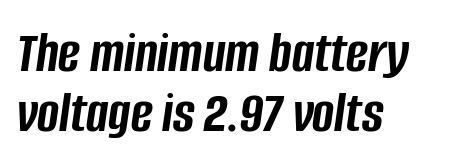
The image shows 59 px semibold, condensed type, italic (leaning right); set left-aligned, tight line spacing (1.01x), normal letter spacing, not underlined; low stroke contrast and a large x-height.
